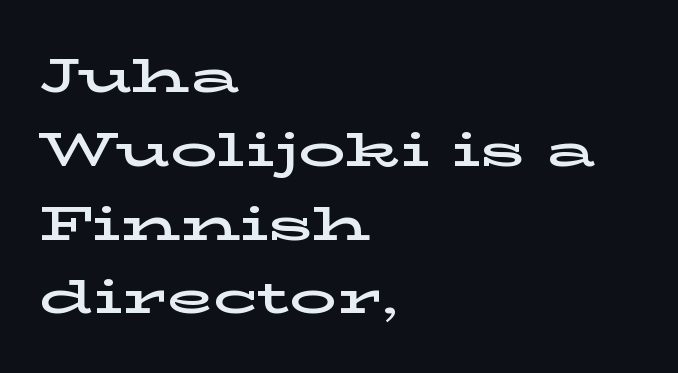
The image shows 47 px wide serif type, upright; set left-aligned, normal line spacing (1.57x), normal letter spacing, not underlined; low stroke contrast and a medium x-height.
